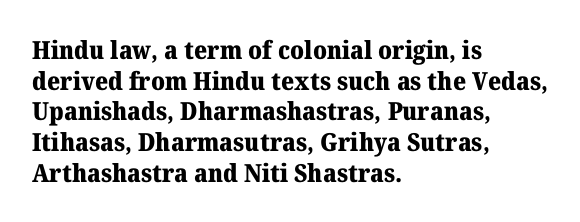
{"italic": "no", "bold": "yes", "underline": "no", "align": "left", "line_spacing_ratio": 1.23, "letter_spacing": "normal", "letter_spacing_em": 0.0, "glyph_px": 25}
